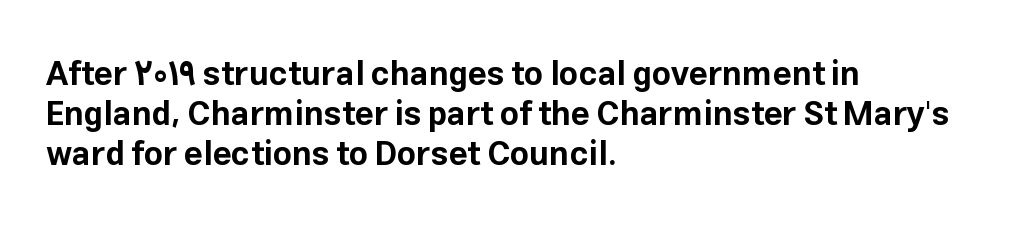
{"serif": "no", "italic": "no", "bold": "yes", "weight": "bold", "width": "normal", "stroke_contrast": "low", "x_height": "medium", "monospaced": "no", "underline": "no", "align": "left", "line_spacing_ratio": 1.21, "letter_spacing": "normal", "letter_spacing_em": 0.0, "glyph_px": 33}
